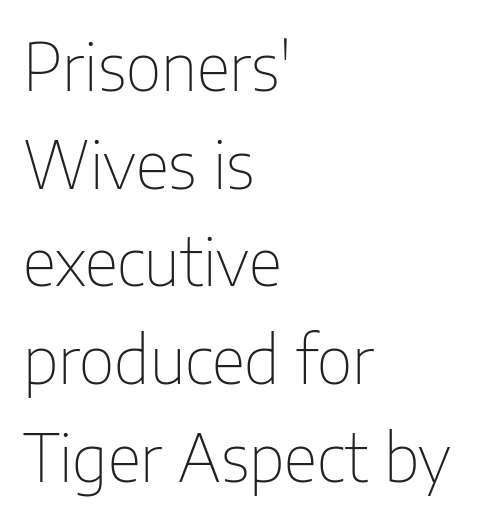
{"serif": "no", "italic": "no", "bold": "no", "weight": "thin", "width": "condensed", "stroke_contrast": "low", "x_height": "medium", "monospaced": "no", "underline": "no", "align": "left", "line_spacing": "normal", "line_spacing_ratio": 1.48, "letter_spacing": "normal", "letter_spacing_em": 0.0, "glyph_px": 66}
